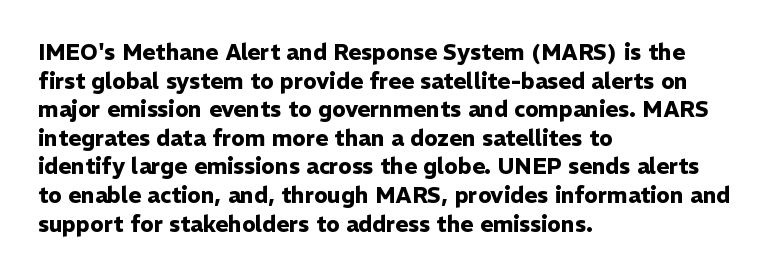
Teacher's note: observe the even left margin — that is flush-left alignment. You can tell it's not italic because the verticals are truly vertical. Words float on clear page, feet unadorned. The letterforms sit shoulder to shoulder at normal distance.
